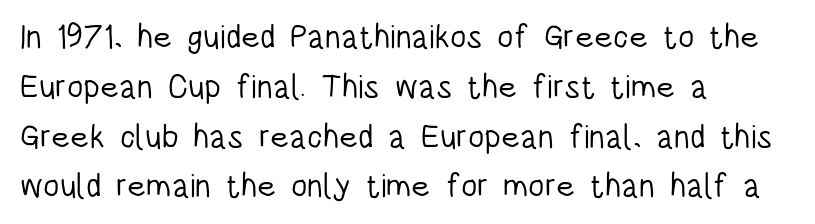
The setting favours the left margin, as ordinary paragraphs usually do. Each row of text sits above clean, open space. Note the varied advance widths — an 'i' is clearly narrower than an 'm'. Letter spacing: default. When letters stand straight like this, we call the style roman or upright. The strokes are not fattened; the text isn't bold.
